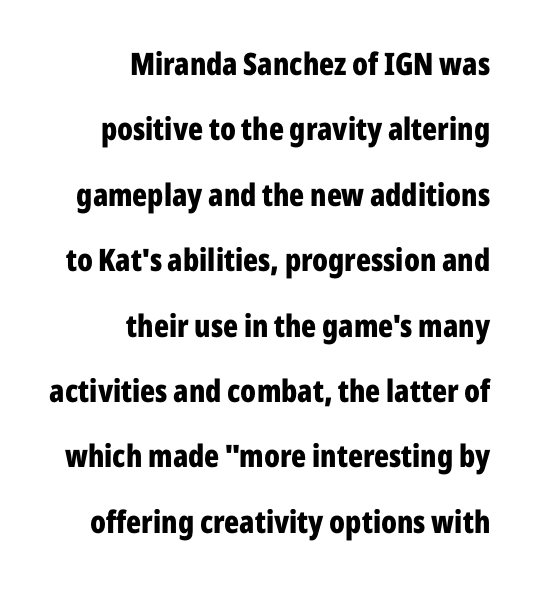
{"serif": "no", "italic": "no", "bold": "yes", "weight": "bold", "width": "condensed", "stroke_contrast": "low", "x_height": "medium", "monospaced": "no", "underline": "no", "align": "right", "line_spacing": "loose", "line_spacing_ratio": 2.11, "letter_spacing": "normal", "letter_spacing_em": 0.0, "glyph_px": 31}
